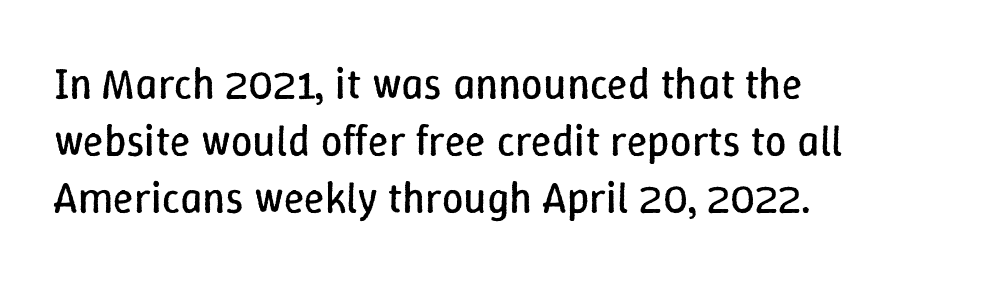
The image shows 43 px regular-weight type, upright; set left-aligned, normal line spacing (1.33x), normal letter spacing, not underlined; low stroke contrast and a medium x-height.
